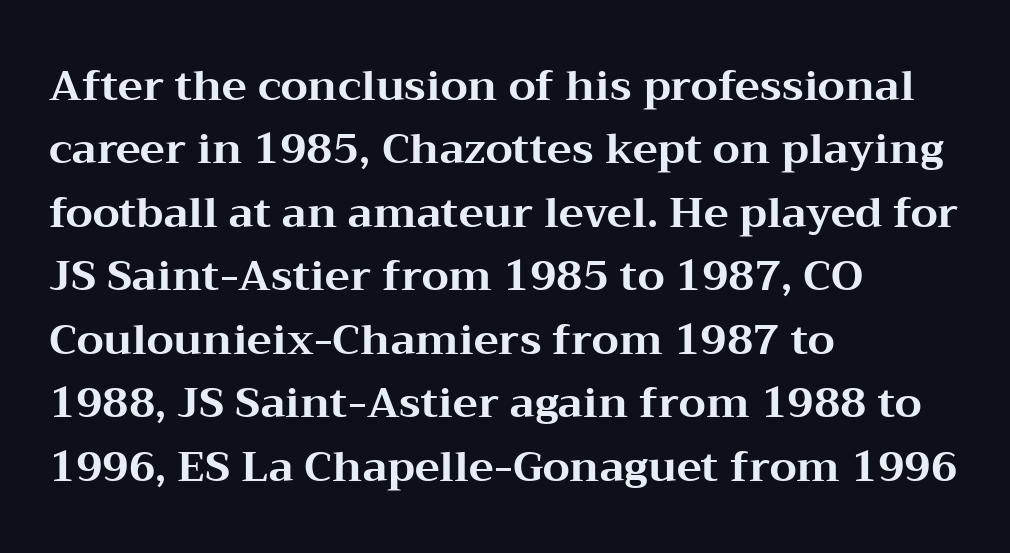
{"serif": "yes", "italic": "no", "bold": "yes", "weight": "bold", "width": "wide", "stroke_contrast": "medium", "x_height": "medium", "monospaced": "no", "underline": "no", "align": "left", "line_spacing": "normal", "line_spacing_ratio": 1.51, "letter_spacing": "normal", "letter_spacing_em": 0.0, "glyph_px": 42}
